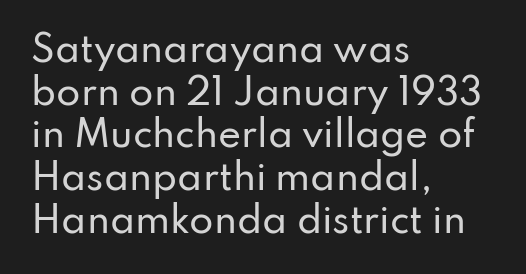
Is this a fixed-width face? No — the glyphs have proportional, varying widths. Compared with a centered layout, this one pins lines to the left instead. This rendering employs a face without finishing strokes, i.e., a sans-serif. Ascenders rise straight up at ninety degrees. A bare baseline throughout the passage. These lines keep a tight, regular rhythm from letter to letter.
